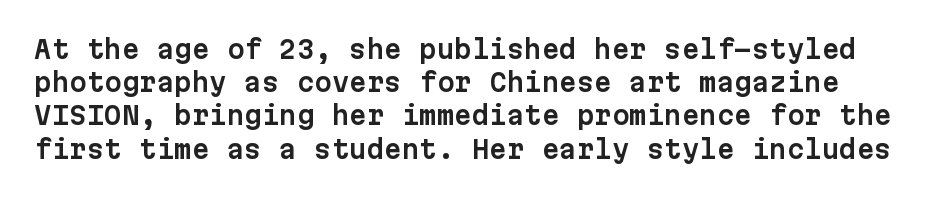
Underlining? Definitely not there. Honestly, the letter spacing is just normal — you wouldn't notice it. Successive baselines arrive at the customary interval. No italicization has been applied; the sample stays upright.
